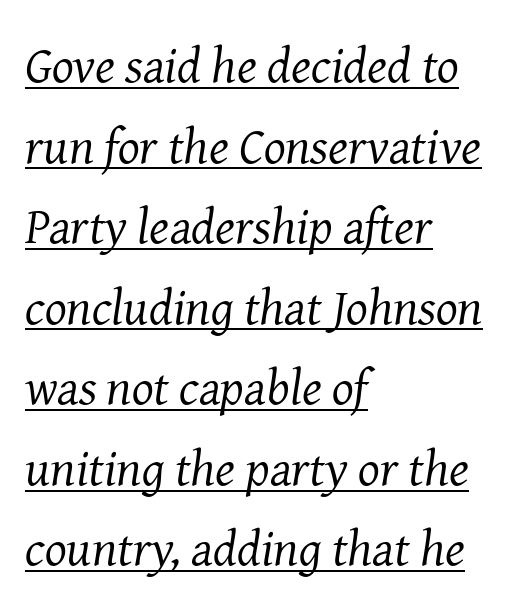
Q: Is the text bold? A: No.
Q: Is the text italic (slanted)? A: Yes, it leans right by about 8 degrees.
Q: Is the typeface a serif or a sans-serif typeface? A: Serif.
Q: Is the text underlined? A: Yes.
Q: How is the paragraph aligned? A: Left-aligned.
Q: Is the spacing between letters normal or unusually wide? A: Normal.
Q: Is the spacing between lines tight, normal or loose? A: Normal.
Q: Width (condensed, normal, or wide)? A: Normal.
Q: Stroke contrast? A: Medium.
Q: x-height? A: Medium.
Q: Monospaced? A: No.
